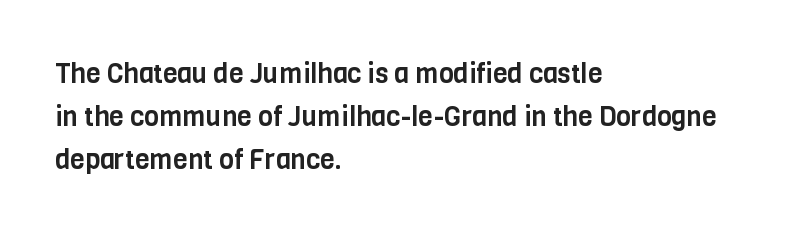
Q: Is the text italic (slanted)? A: No, it is upright.
Q: Is the text underlined? A: No.
Q: How is the paragraph aligned? A: Left-aligned.
Q: Is the spacing between letters normal or unusually wide? A: Normal.
Q: Is the spacing between lines tight, normal or loose? A: Normal.
